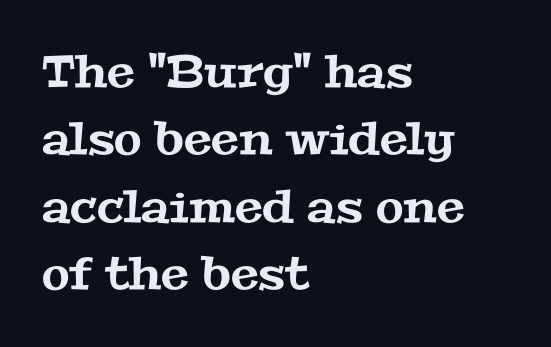
Q: Is the typeface a serif or a sans-serif typeface? A: Serif.
Q: Is the text underlined? A: No.
Q: How is the paragraph aligned? A: Left-aligned.
Q: Is the spacing between letters normal or unusually wide? A: Normal.
Q: Is the spacing between lines tight, normal or loose? A: Normal.
Q: Width (condensed, normal, or wide)? A: Wide.
Q: Stroke contrast? A: Medium.
Q: x-height? A: Medium.
Q: Monospaced? A: No.
